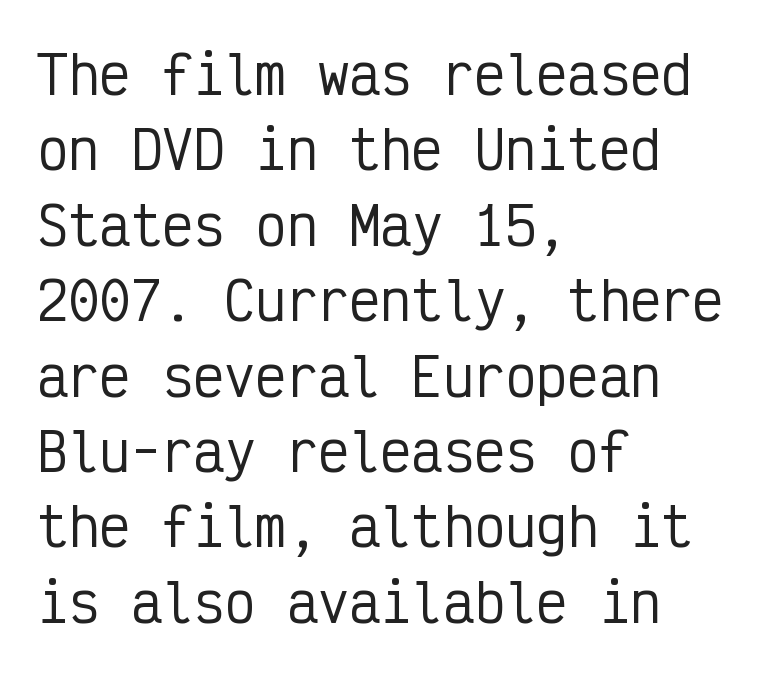
The image shows 52 px condensed sans-serif type, upright, monospaced; set left-aligned, normal line spacing (1.45x), normal letter spacing, not underlined; low stroke contrast and a medium x-height.
